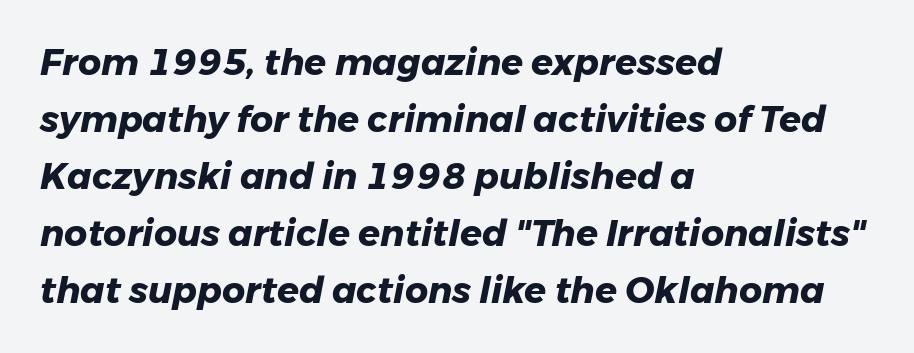
Q: Is the text bold? A: Yes.
Q: Is the text italic (slanted)? A: Yes, it leans right by about 11 degrees.
Q: Is the text underlined? A: No.
Q: How is the paragraph aligned? A: Left-aligned.
Q: Is the spacing between letters normal or unusually wide? A: Normal.
Q: Is the spacing between lines tight, normal or loose? A: Normal.
Q: Width (condensed, normal, or wide)? A: Normal.
Q: Stroke contrast? A: Low.
Q: x-height? A: Medium.
Q: Monospaced? A: No.
